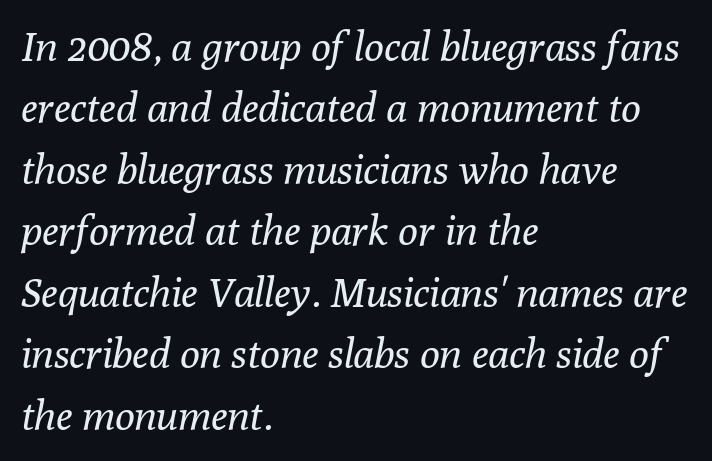
The image shows 41 px regular-weight serif type, italic (leaning right); set left-aligned, normal line spacing (1.5x), normal letter spacing, not underlined; low stroke contrast and a medium x-height.
